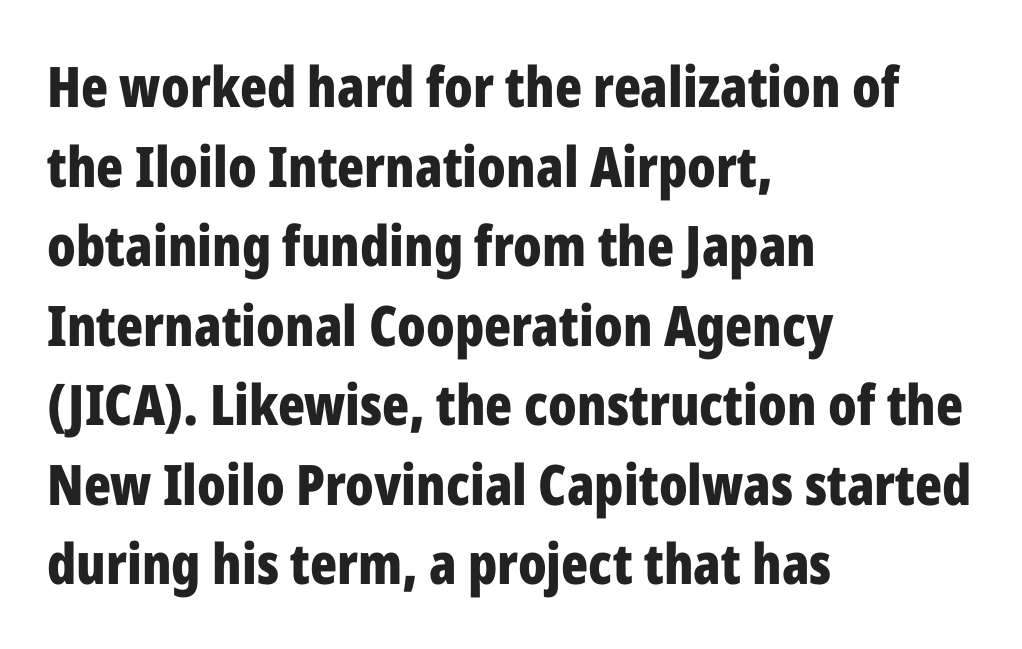
The image shows 56 px bold, condensed sans-serif type, upright; set left-aligned, normal line spacing (1.42x), normal letter spacing, not underlined; low stroke contrast and a medium x-height.
